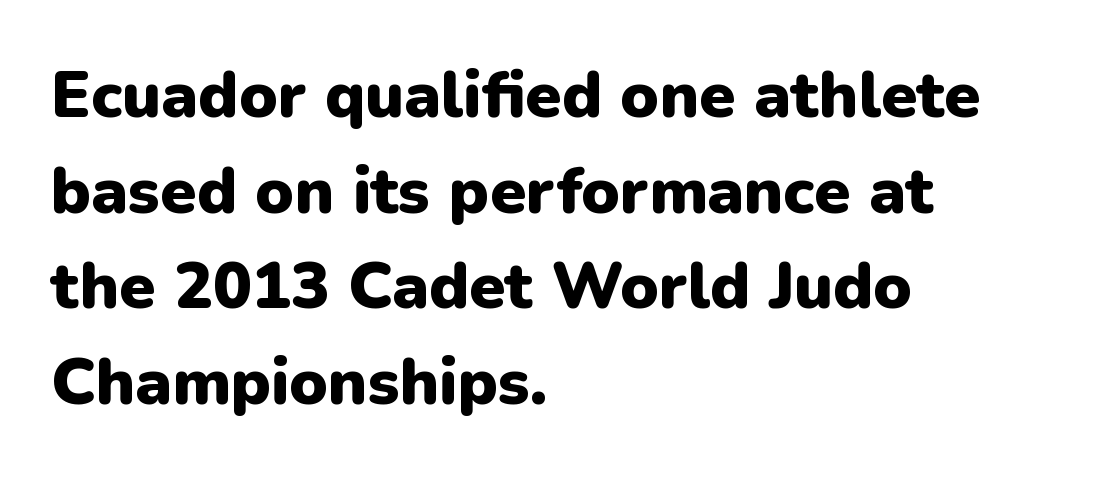
The image shows 65 px heavy sans-serif type, upright; set left-aligned, normal line spacing (1.47x), normal letter spacing, not underlined; low stroke contrast and a medium x-height.
